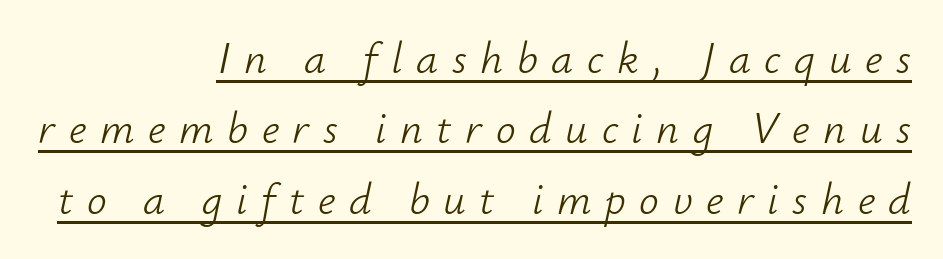
Q: Is the text bold? A: No.
Q: Is the text italic (slanted)? A: Yes, it leans right by about 12 degrees.
Q: Is the text underlined? A: Yes.
Q: How is the paragraph aligned? A: Right-aligned.
Q: Is the spacing between letters normal or unusually wide? A: Unusually wide.
Q: Is the spacing between lines tight, normal or loose? A: Normal.
Q: Width (condensed, normal, or wide)? A: Normal.
Q: Stroke contrast? A: Low.
Q: x-height? A: Small.
Q: Monospaced? A: No.
